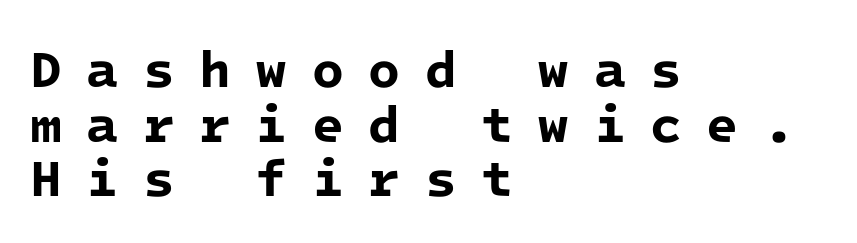
Is this a fixed-width face? Yes — each glyph sits in an identical cell. Every row of glyphs begins at an identical x-position on the left. Anything drawn beneath the words? Only blank space. The face used here is a sans, in the tradition of grotesques and geometrics.
